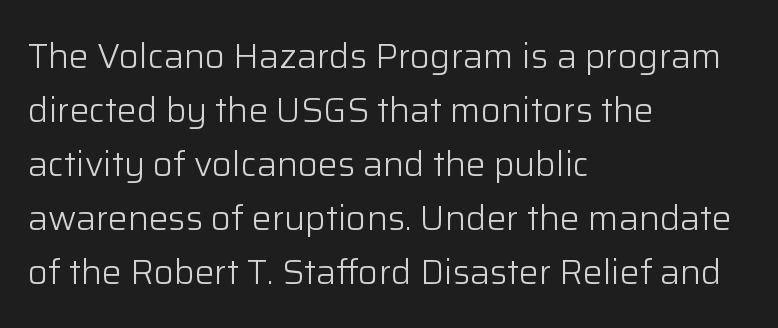
Q: Is the text bold? A: No.
Q: Is the text italic (slanted)? A: No, it is upright.
Q: Is the typeface a serif or a sans-serif typeface? A: Sans-serif.
Q: Is the text underlined? A: No.
Q: How is the paragraph aligned? A: Left-aligned.
Q: Is the spacing between letters normal or unusually wide? A: Normal.
Q: Is the spacing between lines tight, normal or loose? A: Normal.
Q: Width (condensed, normal, or wide)? A: Normal.
Q: Stroke contrast? A: Low.
Q: x-height? A: Medium.
Q: Monospaced? A: No.
